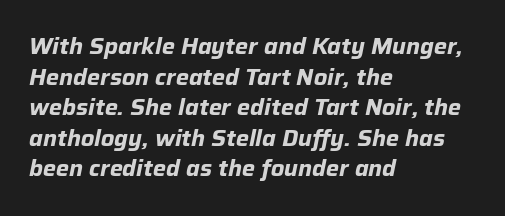
Baseline-to-baseline distance is the conventional proportion of letter height. The rag falls on the right side of this text block. Compared with typical body copy, the letter spacing here is the same. Bare-footed words on every line. Every character sits at an angle, as italics do.
